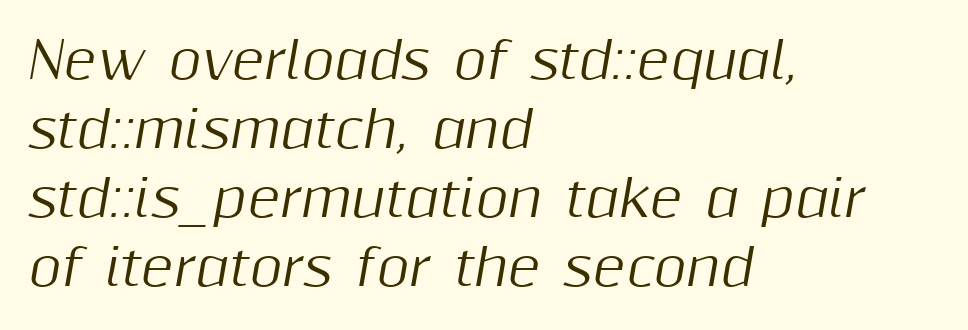
Q: Is the text italic (slanted)? A: Yes, it leans right by about 10 degrees.
Q: Is the text underlined? A: No.
Q: How is the paragraph aligned? A: Left-aligned.
Q: Is the spacing between letters normal or unusually wide? A: Normal.
Q: Is the spacing between lines tight, normal or loose? A: Normal.
Q: Width (condensed, normal, or wide)? A: Normal.
Q: Stroke contrast? A: Medium.
Q: x-height? A: Medium.
Q: Monospaced? A: No.
